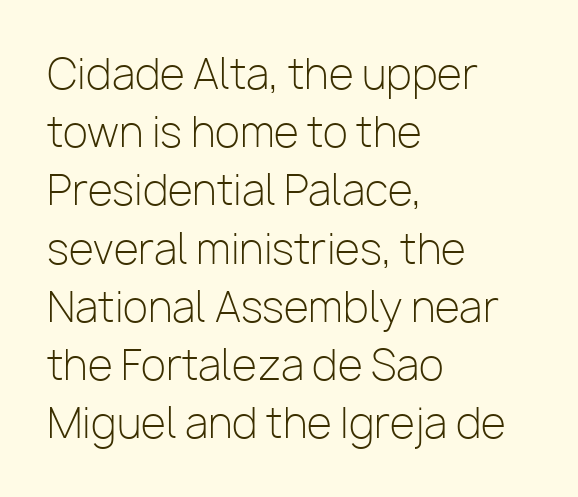
These glyphs show unthickened strokes, regular width or finer. Standard letterfit; no display-style spreading of the glyphs. Is there much room between lines? A standard amount, neither cramped nor airy. Line beginnings align vertically; line endings do not. The passage shown is not underscored anywhere.
